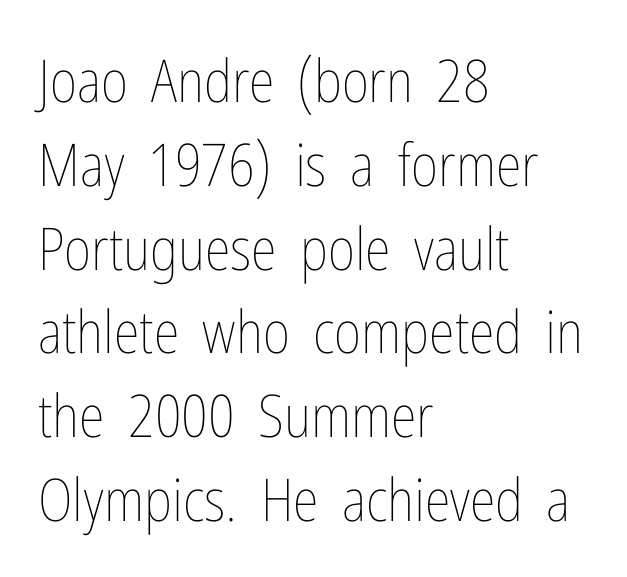
The image shows 59 px thin, condensed type, upright; set left-aligned, normal line spacing (1.42x), normal letter spacing, not underlined; low stroke contrast and a medium x-height.
